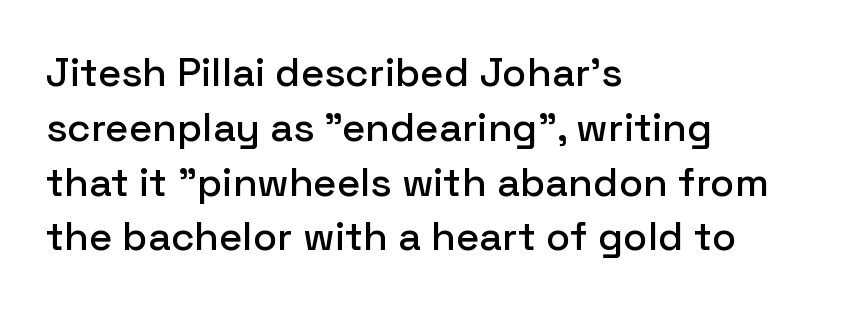
Q: Is the text italic (slanted)? A: No, it is upright.
Q: Is the typeface a serif or a sans-serif typeface? A: Sans-serif.
Q: Is the text underlined? A: No.
Q: How is the paragraph aligned? A: Left-aligned.
Q: Is the spacing between letters normal or unusually wide? A: Normal.
Q: Is the spacing between lines tight, normal or loose? A: Normal.
Q: Width (condensed, normal, or wide)? A: Normal.
Q: Stroke contrast? A: Low.
Q: x-height? A: Medium.
Q: Monospaced? A: No.
